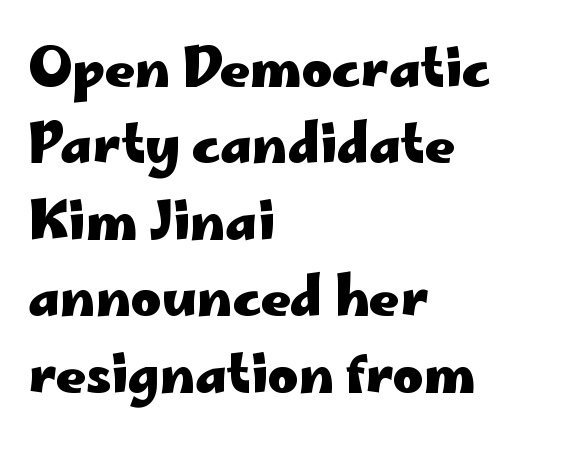
The image shows 52 px heavy, wide sans-serif type, upright; set left-aligned, normal line spacing (1.47x), normal letter spacing, not underlined; low stroke contrast and a small x-height.
